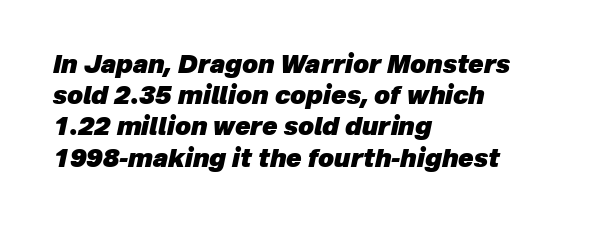
The line-height multiplier appears to be the usual default. The rendering keeps characters at their native spacing. The zone under the glyphs is completely vacant. The specimen reads as italic at a glance. Set as a true bold cut, around the 700 mark. Horizontally, the lines are justified to the leading edge only.
